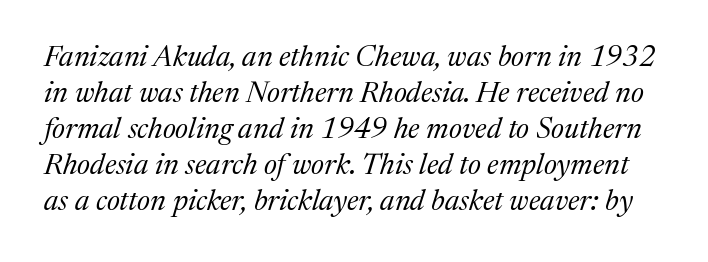
Q: Is the text bold? A: No.
Q: Is the text italic (slanted)? A: Yes, it leans right by about 17 degrees.
Q: Is the typeface a serif or a sans-serif typeface? A: Serif.
Q: Is the text underlined? A: No.
Q: Is the spacing between letters normal or unusually wide? A: Normal.
Q: Width (condensed, normal, or wide)? A: Normal.
Q: Stroke contrast? A: Medium.
Q: x-height? A: Medium.
Q: Monospaced? A: No.
